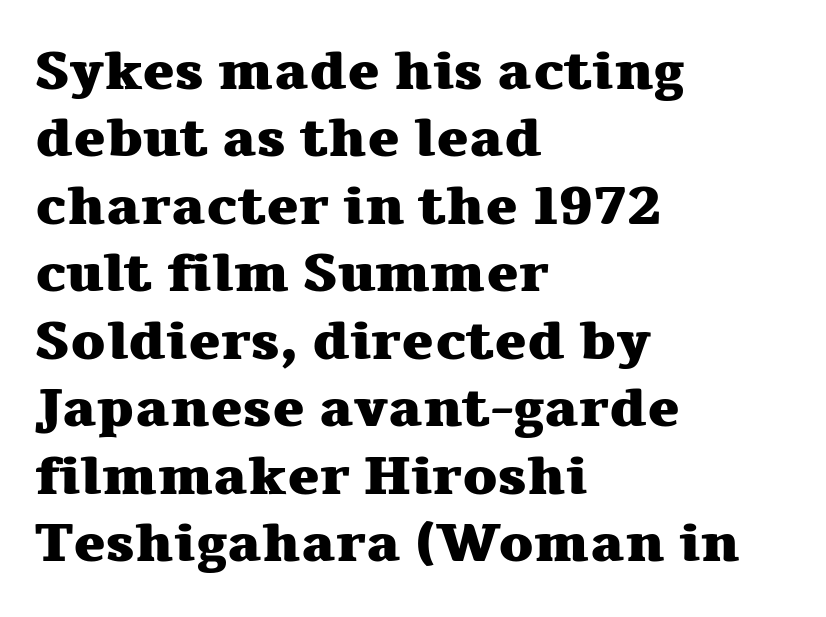
The image shows 54 px heavy, wide serif type, upright; set left-aligned, normal line spacing (1.25x), normal letter spacing, not underlined; medium stroke contrast and a medium x-height.
